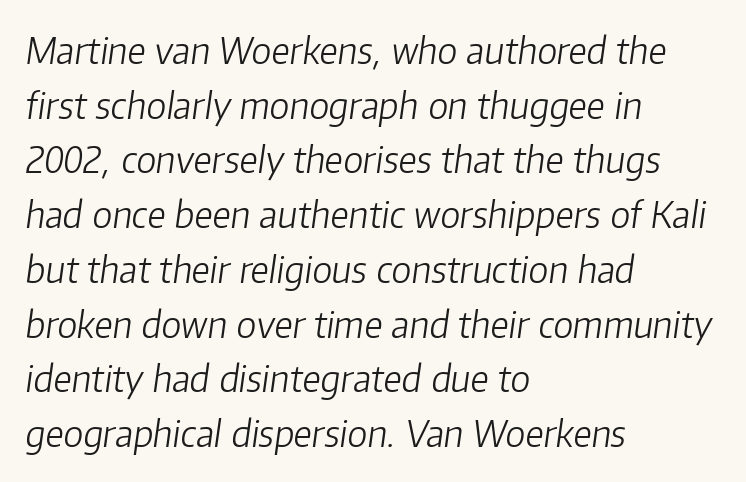
Ink coverage per letter is moderate at most. Looks like regular typesetting: each glyph gets only the width it needs. The rendering anchors every line to the left-hand side. These lines sit exactly where default settings would place them. The whole block is typeset with a tilt. The passage shown has conventional tracking throughout.
